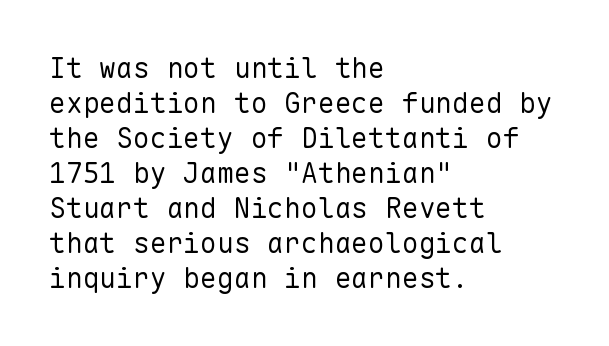
{"serif": "no", "italic": "no", "bold": "no", "weight": "regular", "width": "normal", "stroke_contrast": "low", "x_height": "medium", "monospaced": "yes", "underline": "no", "align": "left", "line_spacing": "normal", "line_spacing_ratio": 1.25, "letter_spacing": "normal", "letter_spacing_em": 0.0, "glyph_px": 28}
